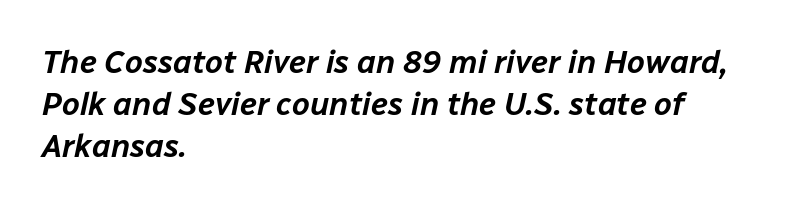
Leading: standard. The foot of each line stays bare and open. Does extra space separate the letters? No, they use regular spacing. Alignment: flush left. A typesetter would call this proportional, since set widths differ per character. Tall strokes in this sample are angled rather than plumb.
